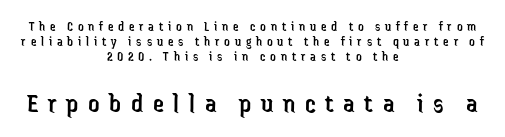
Letters have the restrained weight of plain body copy at most. Spacing verdict: proportional, widths tailored to each character. In terms of posture, this sample is upright. Tracking value appears strongly positive — letters spread wide. Look at the bottom of the vertical strokes: they stop flat, with no serifs.
